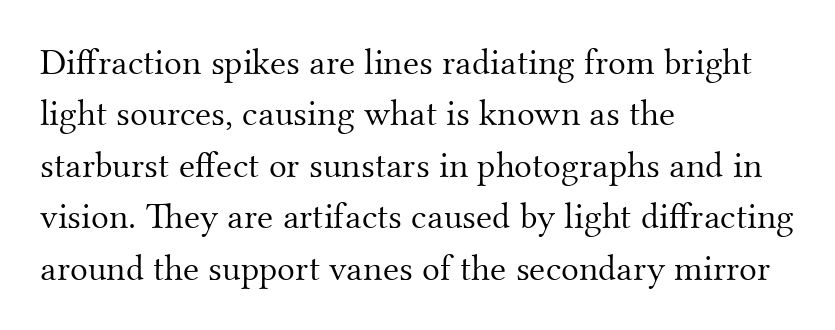
The image shows 37 px light serif type, upright; set left-aligned, normal line spacing (1.39x), normal letter spacing, not underlined; medium stroke contrast and a small x-height.
